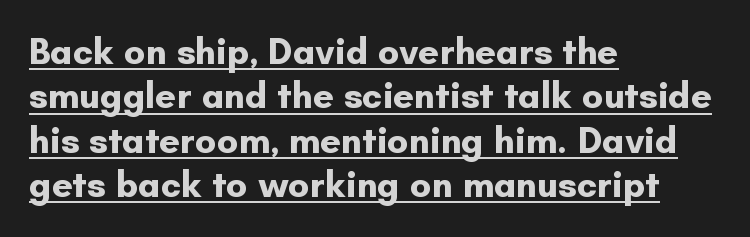
{"serif": "no", "italic": "no", "bold": "yes", "weight": "bold", "width": "normal", "stroke_contrast": "low", "x_height": "small", "monospaced": "no", "underline": "yes", "align": "left", "line_spacing_ratio": 1.2, "letter_spacing": "normal", "letter_spacing_em": 0.0, "glyph_px": 37}
